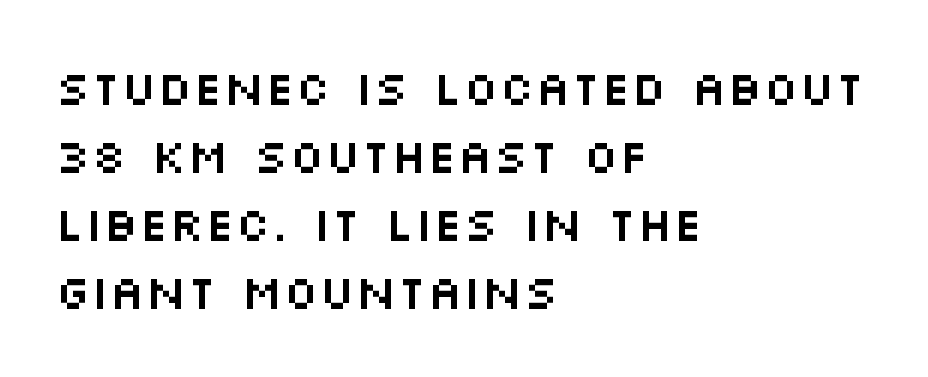
Q: Is the text italic (slanted)? A: No, it is upright.
Q: Is the typeface a serif or a sans-serif typeface? A: Sans-serif.
Q: Is the text underlined? A: No.
Q: How is the paragraph aligned? A: Left-aligned.
Q: Is the spacing between letters normal or unusually wide? A: Normal.
Q: Is the spacing between lines tight, normal or loose? A: Normal.
Q: Width (condensed, normal, or wide)? A: Wide.
Q: Stroke contrast? A: Medium.
Q: x-height? A: Large.
Q: Monospaced? A: No.
